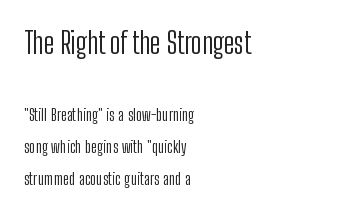
Do the characters align in a grid? No, the font is proportional. The characters are drawn with everyday or finer stroke widths. The setting favours the left margin, as ordinary paragraphs usually do. The face used here appears at its bigger size in the upper chunk.
